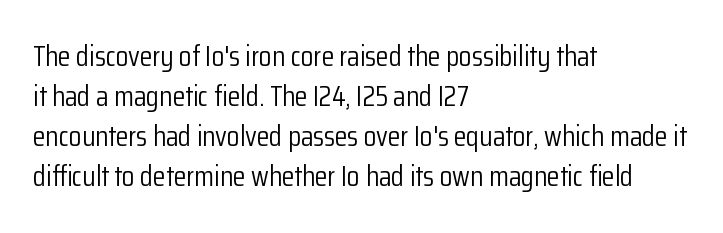
Q: Is the text bold? A: No.
Q: Is the text italic (slanted)? A: No, it is upright.
Q: Is the typeface a serif or a sans-serif typeface? A: Sans-serif.
Q: Is the text underlined? A: No.
Q: How is the paragraph aligned? A: Left-aligned.
Q: Is the spacing between letters normal or unusually wide? A: Normal.
Q: Is the spacing between lines tight, normal or loose? A: Normal.
Q: Width (condensed, normal, or wide)? A: Condensed.
Q: Stroke contrast? A: Low.
Q: x-height? A: Medium.
Q: Monospaced? A: No.
